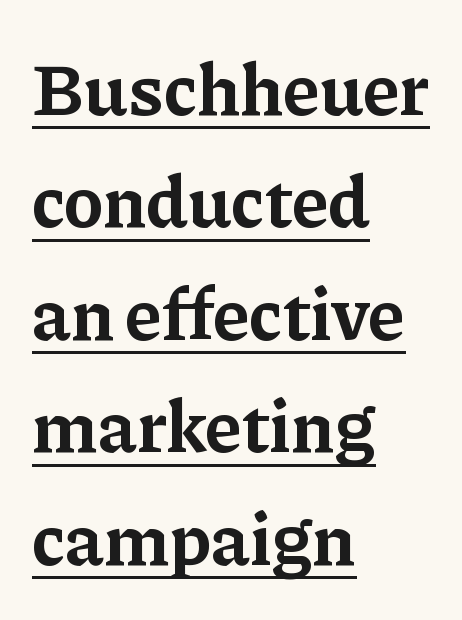
The image shows 74 px bold serif type, upright; set left-aligned, normal line spacing (1.52x), normal letter spacing, underlined; low stroke contrast and a medium x-height.
